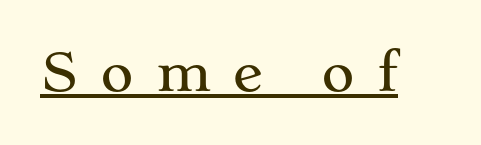
{"serif": "yes", "italic": "no", "width": "wide", "stroke_contrast": "medium", "x_height": "medium", "monospaced": "no", "underline": "yes", "letter_spacing": "wide", "letter_spacing_em": 0.43, "glyph_px": 51}
